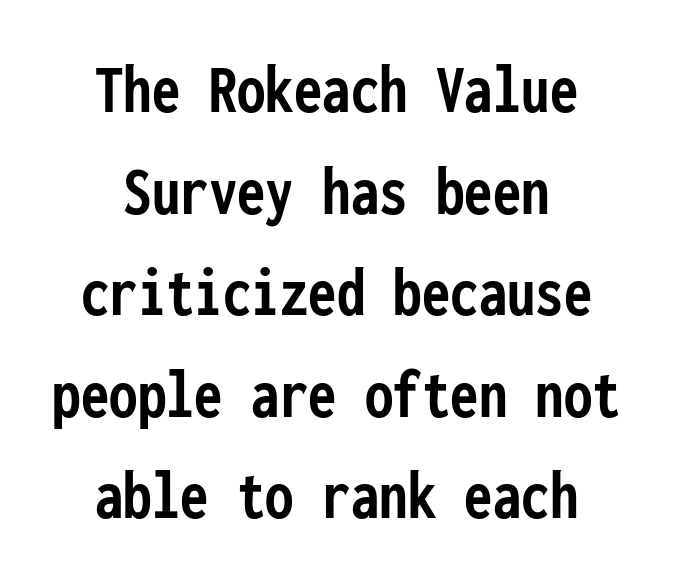
Horizontal bands of white between lines are of average thickness. Has an underline been added? It has not. Every stem runs plumb, perpendicular to the baseline. The rendering uses typewriter-style spacing with identical character cells. Words appear dense and cohesive because spacing is normal.
